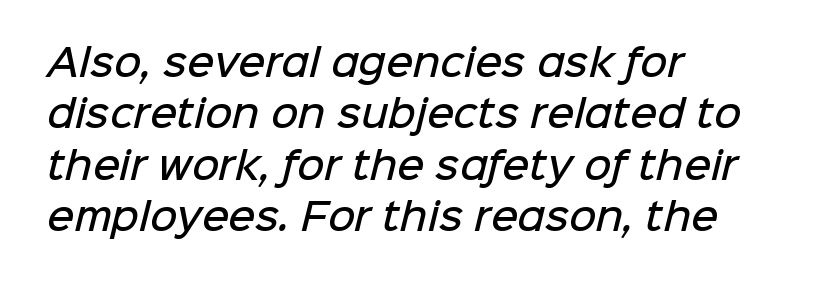
The image shows 37 px semibold sans-serif type; set left-aligned, normal line spacing (1.39x), normal letter spacing, not underlined; low stroke contrast and a medium x-height.
